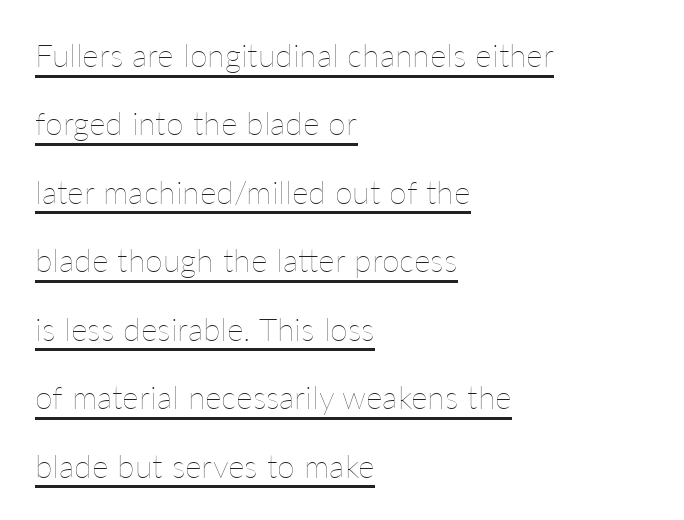
{"italic": "no", "bold": "no", "weight": "thin", "width": "normal", "stroke_contrast": "low", "x_height": "medium", "monospaced": "no", "underline": "yes", "align": "left", "line_spacing": "loose", "line_spacing_ratio": 2.14, "letter_spacing": "normal", "letter_spacing_em": 0.0, "glyph_px": 32}
